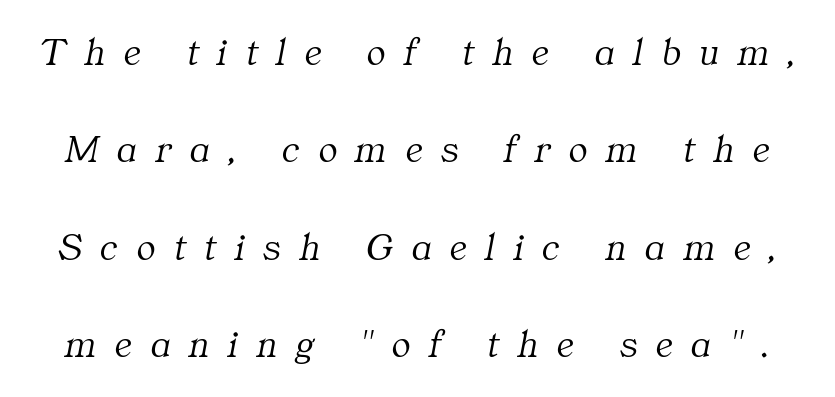
Q: Is the text bold? A: No.
Q: Is the text italic (slanted)? A: Yes, it leans right by about 11 degrees.
Q: Is the typeface a serif or a sans-serif typeface? A: Serif.
Q: Is the text underlined? A: No.
Q: Is the spacing between letters normal or unusually wide? A: Unusually wide.
Q: Is the spacing between lines tight, normal or loose? A: Loose.
Q: Width (condensed, normal, or wide)? A: Normal.
Q: Stroke contrast? A: Medium.
Q: x-height? A: Medium.
Q: Monospaced? A: No.
